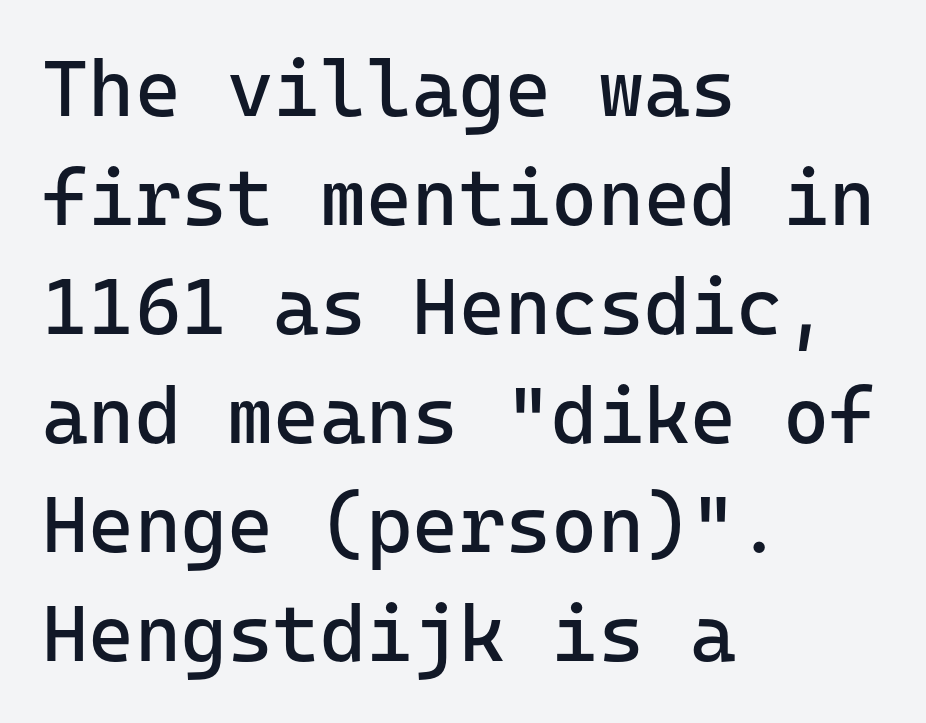
Italic? Not at all — the glyphs are vertical. The letterforms sit shoulder to shoulder at normal distance. Stems here are at most as thick as an everyday book face. The block of text has a typical density, with ordinary space between rows. Stroke terminals: plain, sans-serif.
